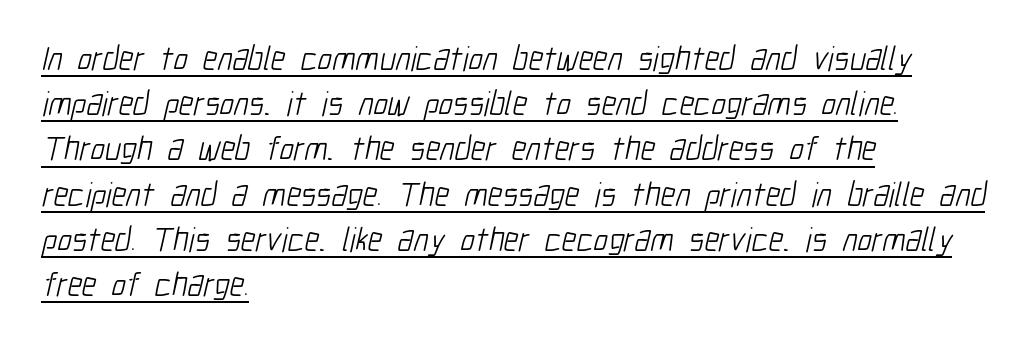
Q: Is the text bold? A: No.
Q: Is the typeface a serif or a sans-serif typeface? A: Sans-serif.
Q: Is the text underlined? A: Yes.
Q: How is the paragraph aligned? A: Left-aligned.
Q: Is the spacing between letters normal or unusually wide? A: Normal.
Q: Is the spacing between lines tight, normal or loose? A: Normal.
Q: Width (condensed, normal, or wide)? A: Condensed.
Q: Stroke contrast? A: Low.
Q: x-height? A: Medium.
Q: Monospaced? A: No.
